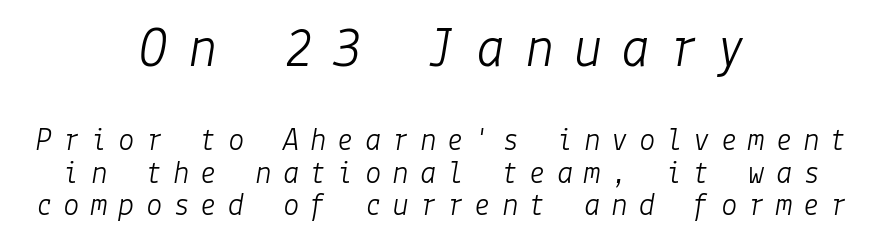
Q: Is the text bold? A: No.
Q: Is the text italic (slanted)? A: Yes, it leans right by about 9 degrees.
Q: Is the text underlined? A: No.
Q: How is the paragraph aligned? A: Centered.
Q: Is the spacing between letters normal or unusually wide? A: Unusually wide.
Q: Is the spacing between lines tight, normal or loose? A: Tight.
Q: Which block of text is set in a larger size, the first (top) or the second (bottom)? A: The first (top) one.
Q: Width (condensed, normal, or wide)? A: Normal.
Q: Stroke contrast? A: Low.
Q: x-height? A: Medium.
